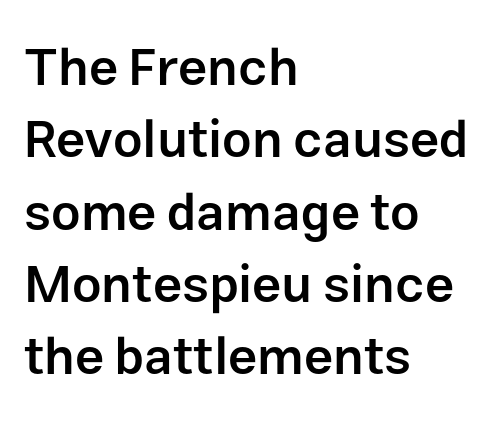
This sample keeps an unexceptional amount of space between lines. Bold? Not quite — semibold, heavier than regular but stopping short. The glyphs in this specimen are sans serif. Is the letter spacing exaggerated? No — it looks like the ordinary default.
